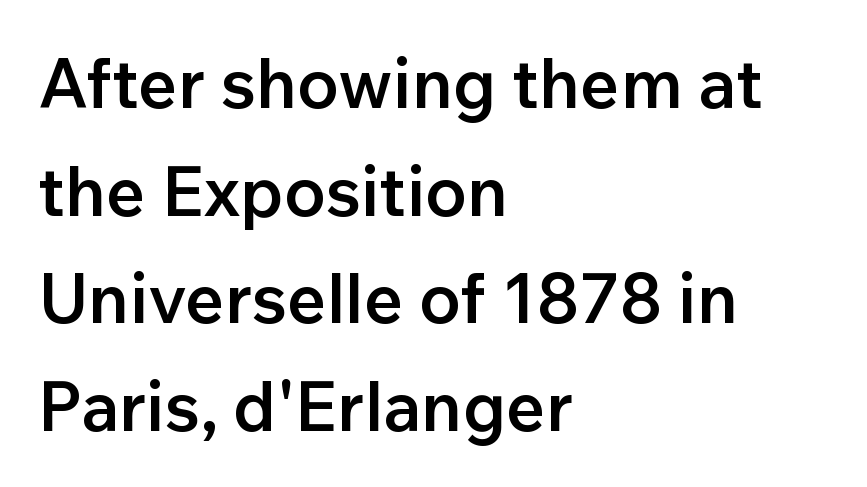
The image shows 69 px semibold sans-serif type, upright; set left-aligned, normal line spacing (1.56x), normal letter spacing, not underlined; low stroke contrast and a medium x-height.
